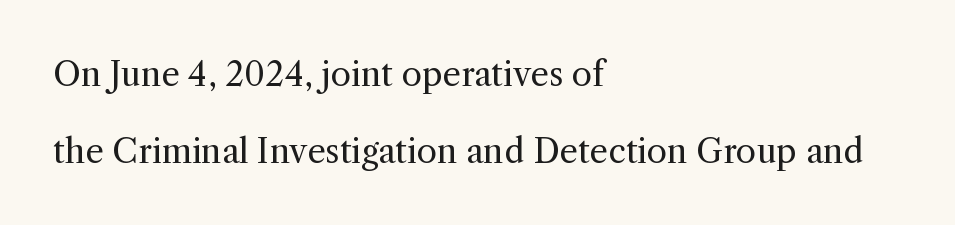
The typeface chosen for these lines features serifs. The weight tops out at a normal text grade. Quick note: underline off. In CSS terms this would be text-align: left. Character widths vary here, with narrow letters taking less room than wide ones.
